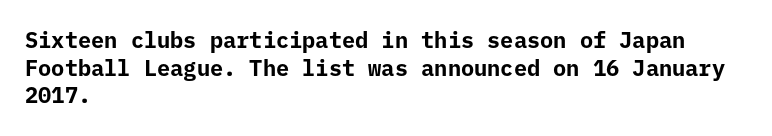
{"italic": "no", "bold": "yes", "underline": "no", "align": "left", "line_spacing": "normal", "line_spacing_ratio": 1.26, "letter_spacing": "normal", "letter_spacing_em": 0.0, "glyph_px": 22}
